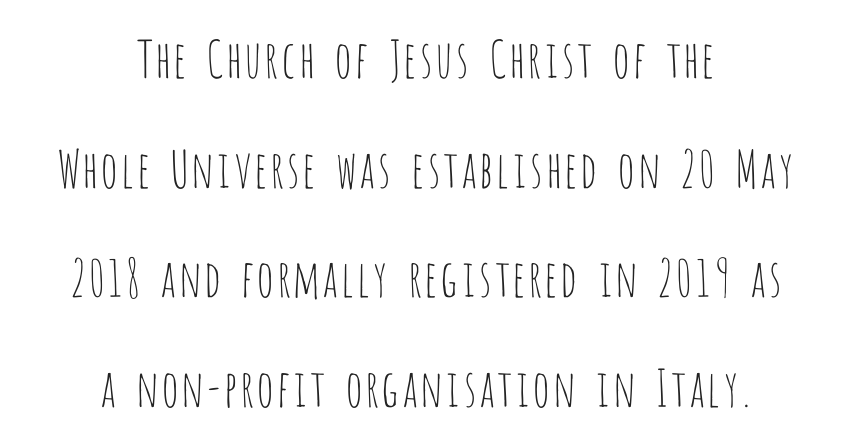
The image shows 51 px thin, condensed sans-serif type, upright; set centered, loose line spacing (2.15x), normal letter spacing, not underlined; low stroke contrast and a large x-height.
